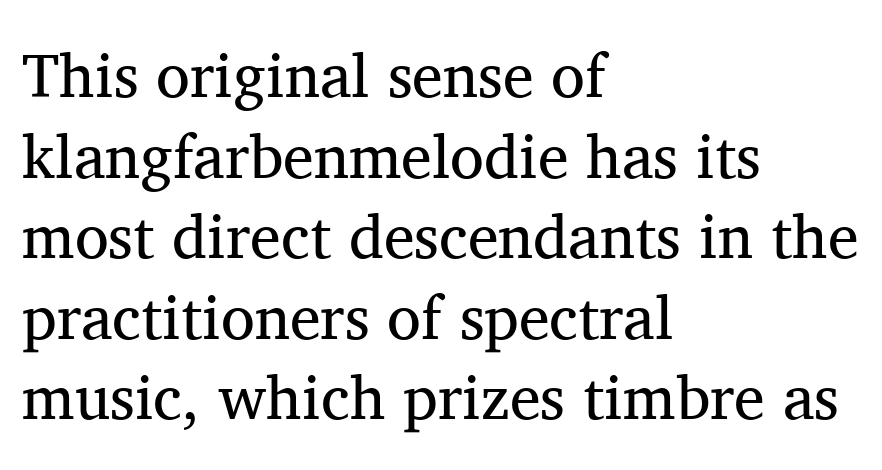
Q: Is the text bold? A: No.
Q: Is the text italic (slanted)? A: No, it is upright.
Q: Is the typeface a serif or a sans-serif typeface? A: Serif.
Q: Is the text underlined? A: No.
Q: How is the paragraph aligned? A: Left-aligned.
Q: Is the spacing between letters normal or unusually wide? A: Normal.
Q: Is the spacing between lines tight, normal or loose? A: Normal.
Q: Width (condensed, normal, or wide)? A: Normal.
Q: Stroke contrast? A: Medium.
Q: x-height? A: Medium.
Q: Monospaced? A: No.
